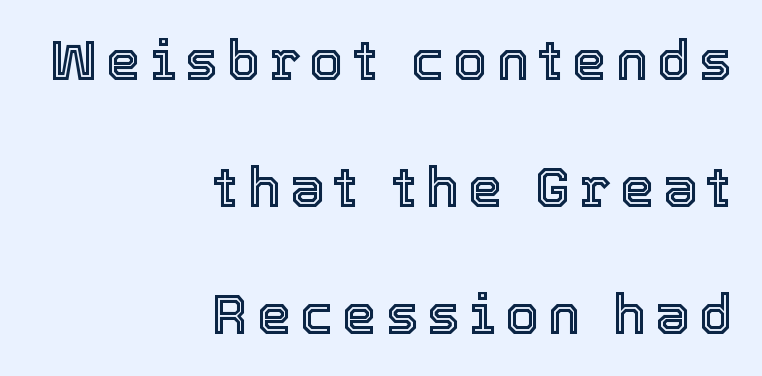
{"italic": "no", "width": "normal", "x_height": "medium", "monospaced": "no", "underline": "no", "align": "right", "line_spacing": "loose", "line_spacing_ratio": 2.31, "glyph_px": 55}
